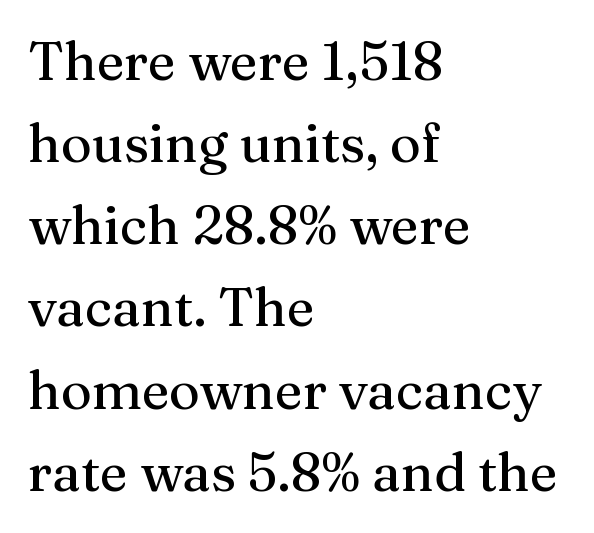
Q: Is the text italic (slanted)? A: No, it is upright.
Q: Is the typeface a serif or a sans-serif typeface? A: Serif.
Q: Is the text underlined? A: No.
Q: How is the paragraph aligned? A: Left-aligned.
Q: Is the spacing between letters normal or unusually wide? A: Normal.
Q: Is the spacing between lines tight, normal or loose? A: Normal.
Q: Width (condensed, normal, or wide)? A: Normal.
Q: Stroke contrast? A: Medium.
Q: x-height? A: Medium.
Q: Monospaced? A: No.
